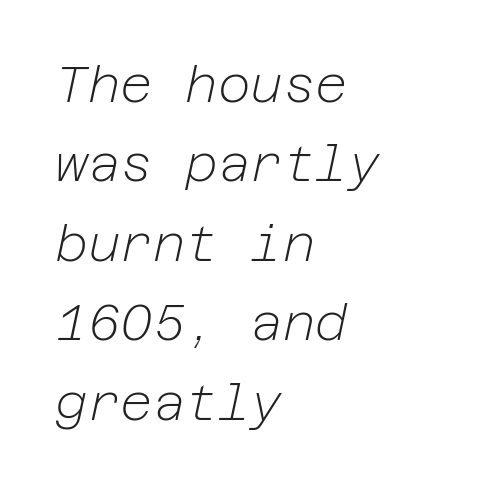
The image shows 50 px light type, italic (leaning right); set left-aligned, normal line spacing (1.59x), normal letter spacing, not underlined; low stroke contrast and a medium x-height.
